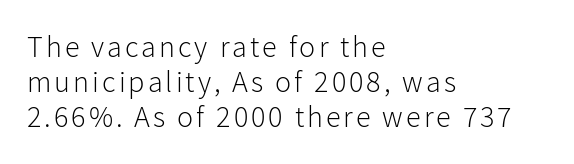
Notice how the stems are strictly vertical — no italics here. Stems and bowls with no extra thickness — not bold. Each line starts at the same left margin while the right side varies. Is this a sans? Yes — the strokes have no serifs. Note the varied advance widths — an 'i' is clearly narrower than an 'm'.
